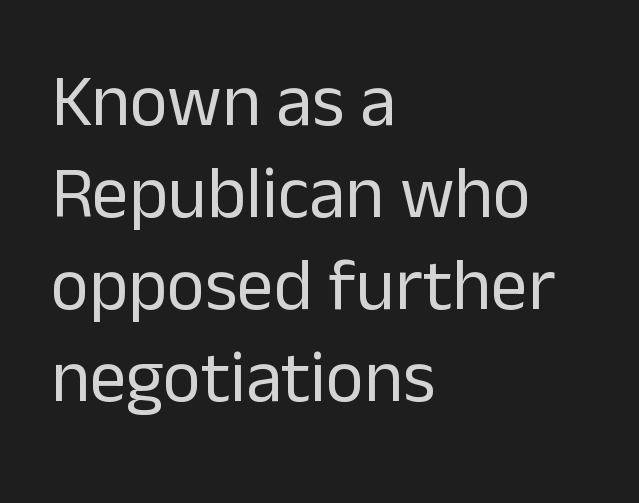
Q: Is the text bold? A: No.
Q: Is the text italic (slanted)? A: No, it is upright.
Q: Is the typeface a serif or a sans-serif typeface? A: Sans-serif.
Q: Is the text underlined? A: No.
Q: How is the paragraph aligned? A: Left-aligned.
Q: Is the spacing between letters normal or unusually wide? A: Normal.
Q: Is the spacing between lines tight, normal or loose? A: Normal.
Q: Width (condensed, normal, or wide)? A: Normal.
Q: Stroke contrast? A: Low.
Q: x-height? A: Medium.
Q: Monospaced? A: No.
